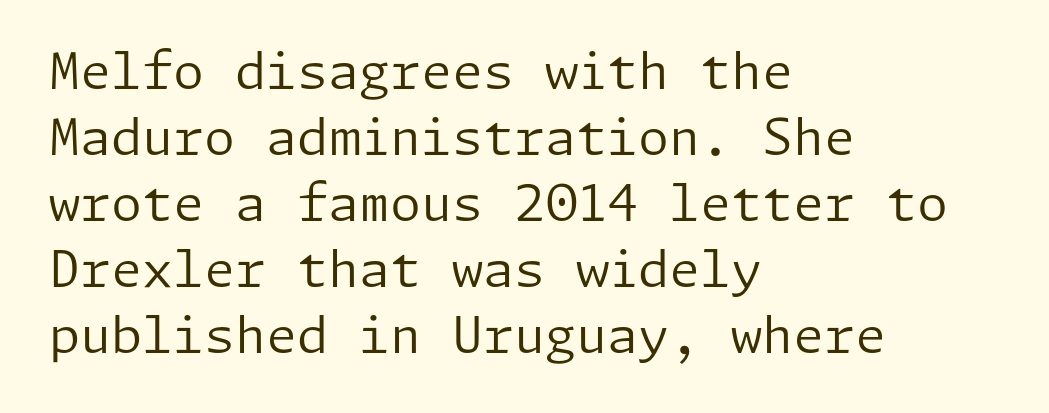
Plain, unruled lines of type. Stroke terminals: plain, sans-serif. Between one letter and the next there's only the usual sliver of space. The letters stand straight up with perfectly vertical stems. Each line starts at the same left margin while the right side varies.
